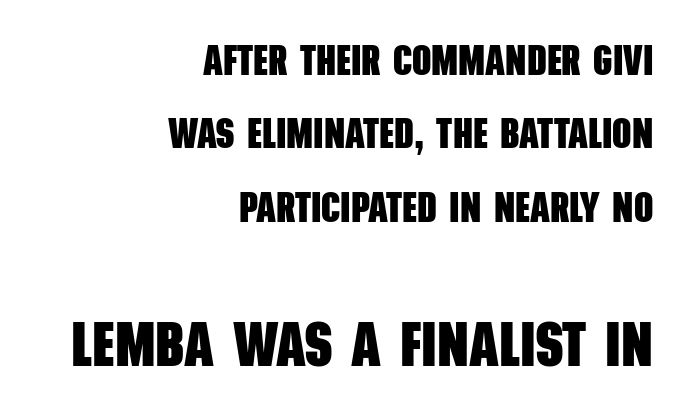
Q: Is the text bold? A: Yes.
Q: Is the typeface a serif or a sans-serif typeface? A: Sans-serif.
Q: Is the text underlined? A: No.
Q: How is the paragraph aligned? A: Right-aligned.
Q: Is the spacing between letters normal or unusually wide? A: Normal.
Q: Which block of text is set in a larger size, the first (top) or the second (bottom)? A: The second (bottom) one.
Q: Width (condensed, normal, or wide)? A: Condensed.
Q: Stroke contrast? A: Low.
Q: x-height? A: Large.
Q: Monospaced? A: No.
